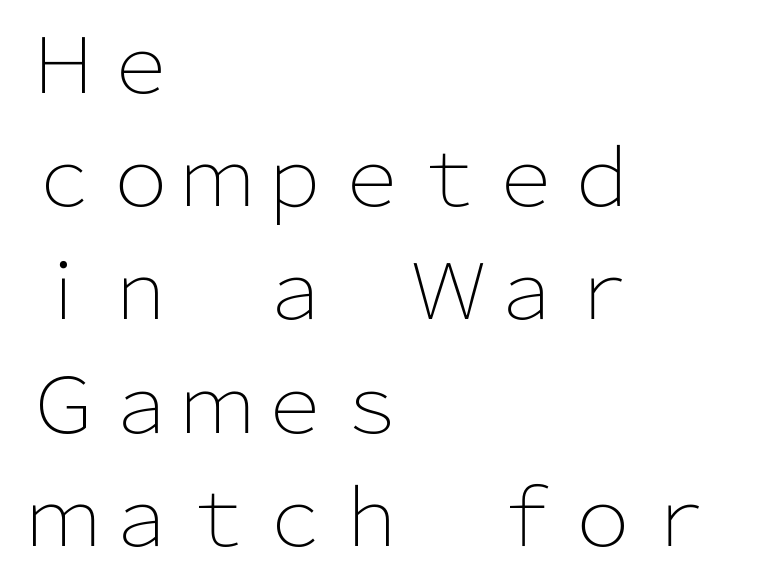
Q: Is the text bold? A: No.
Q: Is the text italic (slanted)? A: No, it is upright.
Q: Is the typeface a serif or a sans-serif typeface? A: Sans-serif.
Q: Is the text underlined? A: No.
Q: How is the paragraph aligned? A: Left-aligned.
Q: Is the spacing between letters normal or unusually wide? A: Normal.
Q: Is the spacing between lines tight, normal or loose? A: Normal.
Q: Width (condensed, normal, or wide)? A: Normal.
Q: Stroke contrast? A: Low.
Q: x-height? A: Medium.
Q: Monospaced? A: No.
